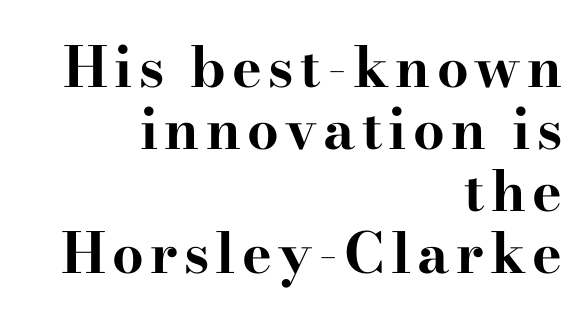
{"serif": "yes", "italic": "no", "bold": "yes", "weight": "bold", "width": "wide", "stroke_contrast": "high", "x_height": "small", "monospaced": "no", "underline": "no", "align": "right", "line_spacing": "tight", "line_spacing_ratio": 1.11, "glyph_px": 56}
